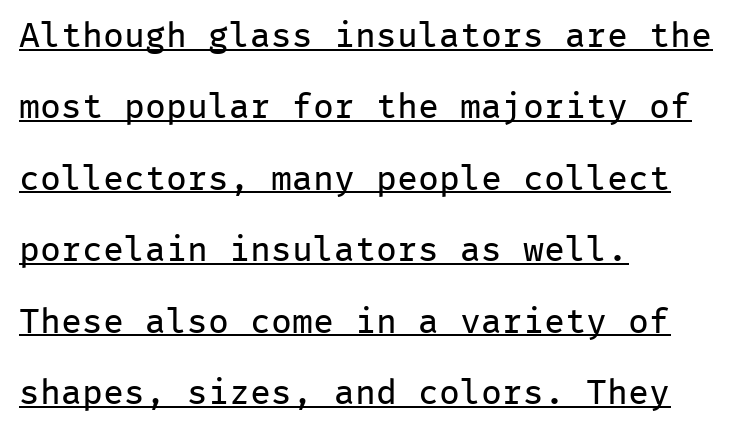
The image shows 35 px regular-weight sans-serif type, upright, monospaced; set left-aligned, loose line spacing (2.04x), normal letter spacing, underlined; low stroke contrast and a medium x-height.
